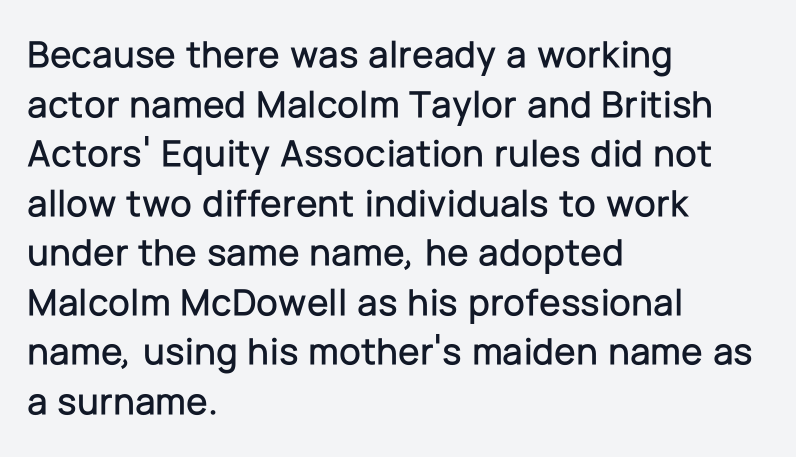
Lines of text with bare space underneath. A roman cut, with each character standing at attention. This block has exactly the height ordinary leading produces. The compositor pushed each line to the left boundary. Default kerning and tracking; the words read as compact shapes.
